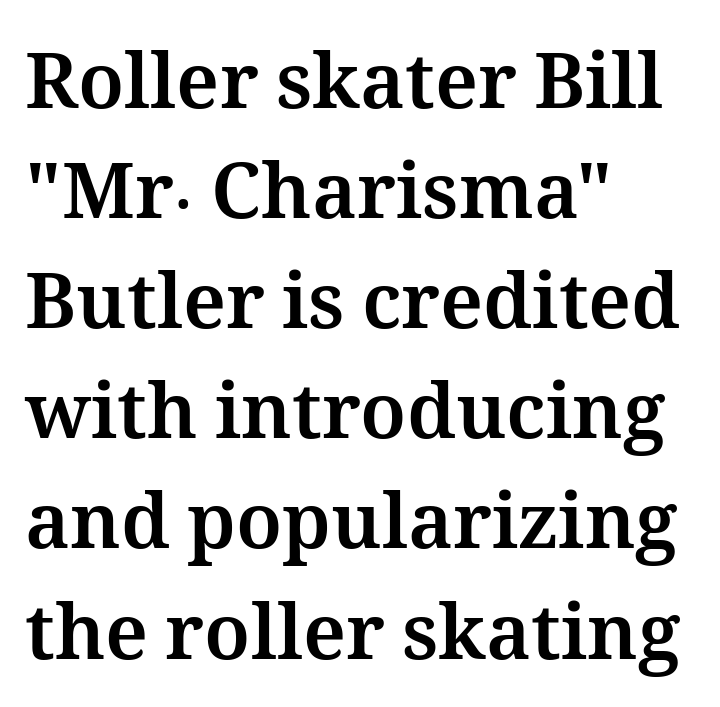
Q: Is the text bold? A: Yes.
Q: Is the text italic (slanted)? A: No, it is upright.
Q: Is the text underlined? A: No.
Q: How is the paragraph aligned? A: Left-aligned.
Q: Is the spacing between letters normal or unusually wide? A: Normal.
Q: Is the spacing between lines tight, normal or loose? A: Normal.
Q: Width (condensed, normal, or wide)? A: Normal.
Q: Stroke contrast? A: Medium.
Q: x-height? A: Medium.
Q: Monospaced? A: No.
